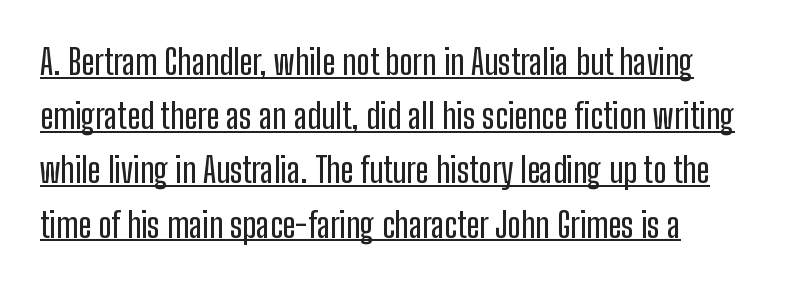
The image shows 35 px condensed sans-serif type, upright; set left-aligned, normal line spacing (1.55x), normal letter spacing, underlined; low stroke contrast and a medium x-height.
